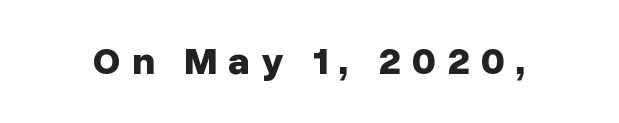
The image shows 39 px bold sans-serif type, upright; set unusually wide letter spacing (+0.28 em), not underlined; low stroke contrast and a medium x-height.
